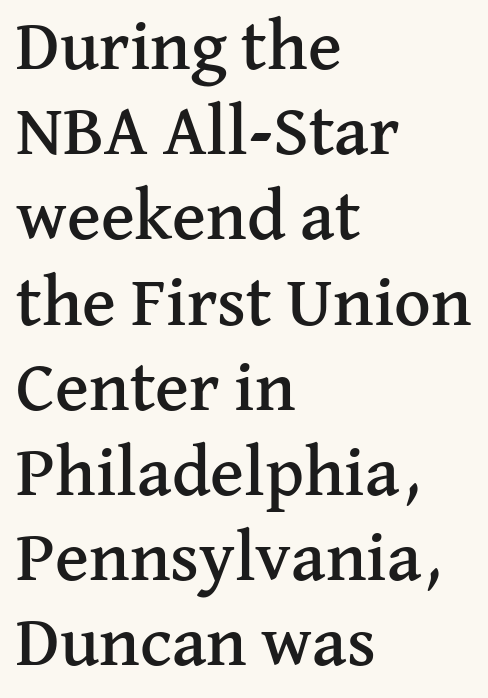
The image shows 71 px serif type, upright; set left-aligned, line spacing 1.2x, normal letter spacing, not underlined; medium stroke contrast and a medium x-height.
